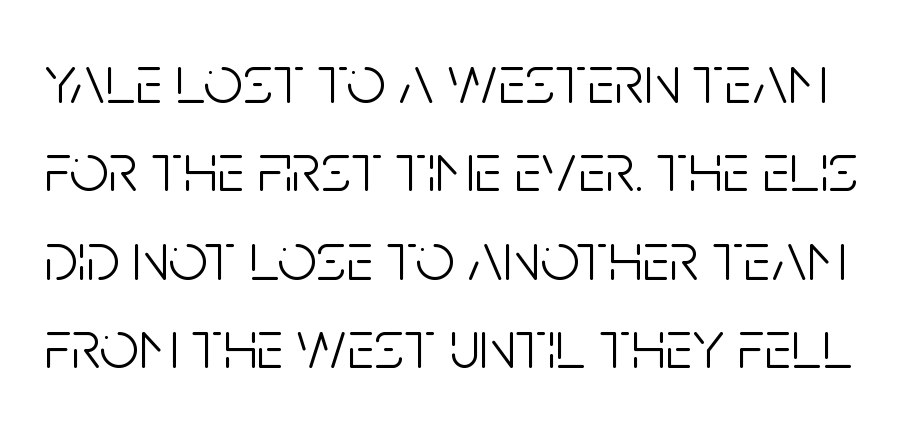
Q: Is the text bold? A: No.
Q: Is the text italic (slanted)? A: No, it is upright.
Q: Is the typeface a serif or a sans-serif typeface? A: Sans-serif.
Q: Is the text underlined? A: No.
Q: Is the spacing between letters normal or unusually wide? A: Normal.
Q: Is the spacing between lines tight, normal or loose? A: Normal.
Q: Width (condensed, normal, or wide)? A: Condensed.
Q: Stroke contrast? A: Low.
Q: x-height? A: Large.
Q: Monospaced? A: No.
